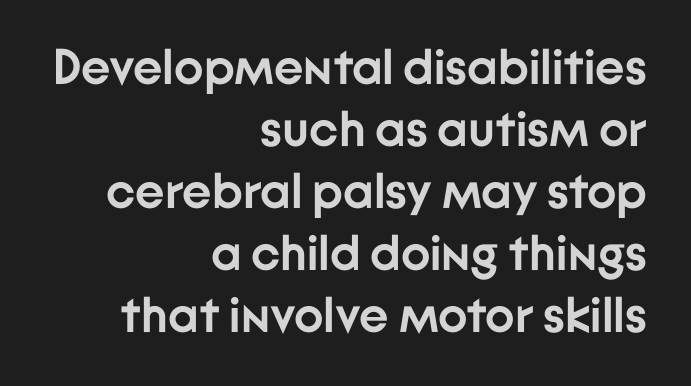
Q: Is the text bold? A: Yes.
Q: Is the text italic (slanted)? A: No, it is upright.
Q: Is the typeface a serif or a sans-serif typeface? A: Sans-serif.
Q: Is the text underlined? A: No.
Q: How is the paragraph aligned? A: Right-aligned.
Q: Is the spacing between letters normal or unusually wide? A: Normal.
Q: Width (condensed, normal, or wide)? A: Normal.
Q: Stroke contrast? A: Low.
Q: x-height? A: Medium.
Q: Monospaced? A: No.
